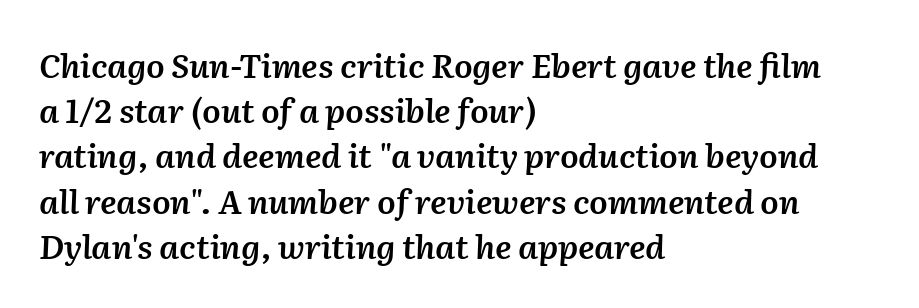
Q: Is the text bold? A: Semi-bold.
Q: Is the text italic (slanted)? A: Yes, it leans right by about 2 degrees.
Q: Is the text underlined? A: No.
Q: How is the paragraph aligned? A: Left-aligned.
Q: Is the spacing between letters normal or unusually wide? A: Normal.
Q: Is the spacing between lines tight, normal or loose? A: Normal.
Q: Width (condensed, normal, or wide)? A: Normal.
Q: Stroke contrast? A: Medium.
Q: x-height? A: Medium.
Q: Monospaced? A: No.
